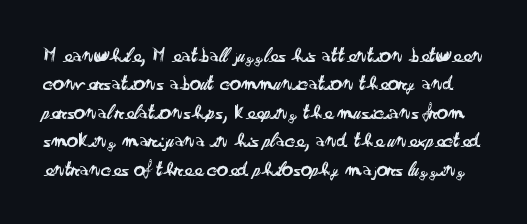
Does the lettering tilt? It doesn't — this is upright. Does extra space separate the letters? No, they use regular spacing. Whoever set this chose a conventional vertical rhythm. The foot of each line stays bare and open. The font sits on the lighter half of the weight spectrum, regular included.
